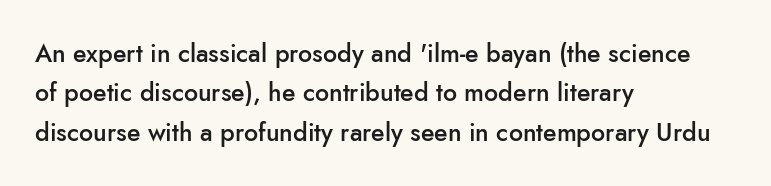
Q: Is the text bold? A: Semi-bold.
Q: Is the text italic (slanted)? A: No, it is upright.
Q: Is the text underlined? A: No.
Q: How is the paragraph aligned? A: Left-aligned.
Q: Is the spacing between letters normal or unusually wide? A: Normal.
Q: Is the spacing between lines tight, normal or loose? A: Normal.
